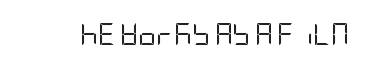
{"italic": "no", "bold": "no", "underline": "no", "letter_spacing": "normal", "letter_spacing_em": 0.0, "glyph_px": 22}
